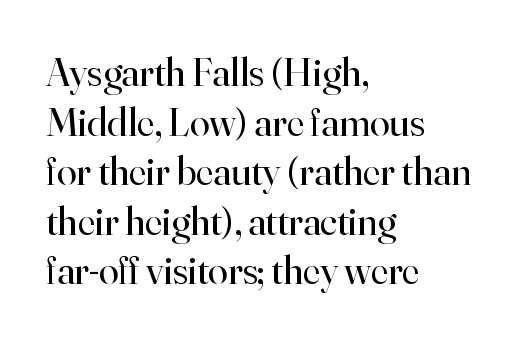
{"serif": "yes", "italic": "no", "bold": "no", "weight": "regular", "width": "normal", "stroke_contrast": "high", "x_height": "small", "monospaced": "no", "underline": "no", "align": "left", "line_spacing_ratio": 1.24, "letter_spacing": "normal", "letter_spacing_em": 0.0, "glyph_px": 40}
